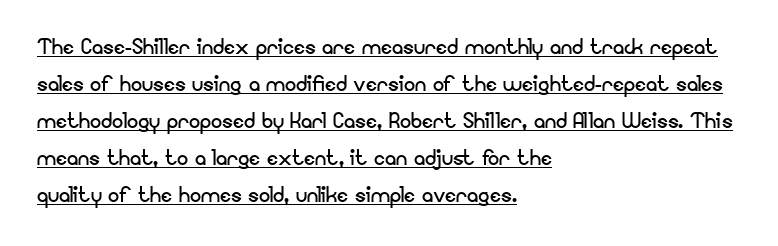
The image shows 28 px regular-weight sans-serif type, upright; set left-aligned, normal line spacing (1.32x), normal letter spacing, underlined; low stroke contrast and a small x-height.
